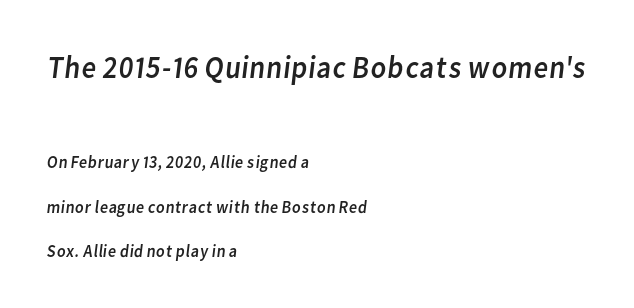
Q: Is the text bold? A: No.
Q: Is the typeface a serif or a sans-serif typeface? A: Sans-serif.
Q: Is the text underlined? A: No.
Q: How is the paragraph aligned? A: Left-aligned.
Q: Is the spacing between letters normal or unusually wide? A: Normal.
Q: Is the spacing between lines tight, normal or loose? A: Loose.
Q: Which block of text is set in a larger size, the first (top) or the second (bottom)? A: The first (top) one.
Q: Width (condensed, normal, or wide)? A: Normal.
Q: Stroke contrast? A: Low.
Q: x-height? A: Medium.
Q: Monospaced? A: No.
